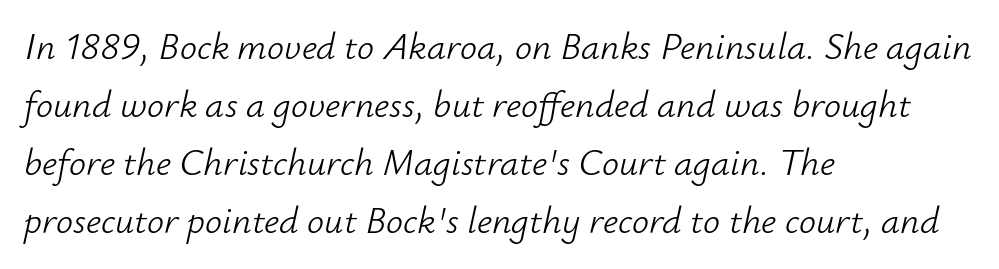
Q: Is the text bold? A: No.
Q: Is the text italic (slanted)? A: Yes, it leans right by about 12 degrees.
Q: Is the text underlined? A: No.
Q: How is the paragraph aligned? A: Left-aligned.
Q: Is the spacing between letters normal or unusually wide? A: Normal.
Q: Is the spacing between lines tight, normal or loose? A: Normal.
Q: Width (condensed, normal, or wide)? A: Normal.
Q: Stroke contrast? A: Low.
Q: x-height? A: Small.
Q: Monospaced? A: No.
